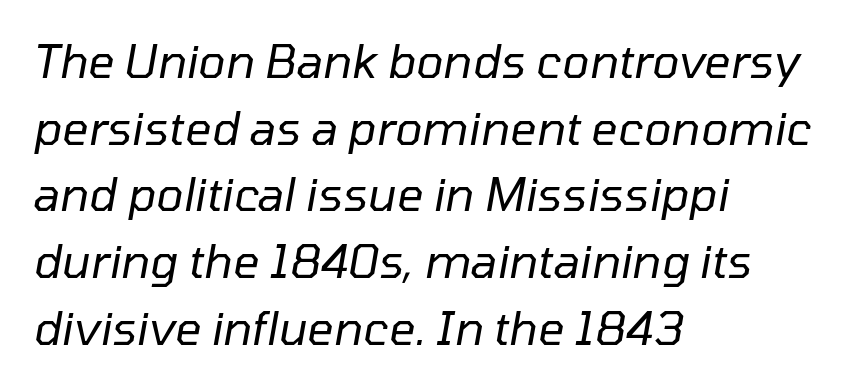
The image shows 46 px regular-weight type, italic (leaning right); set left-aligned, normal line spacing (1.45x), normal letter spacing, not underlined; low stroke contrast and a medium x-height.
